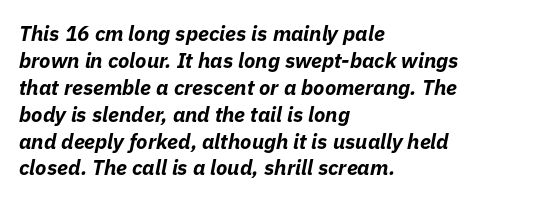
{"italic": "yes", "lean": "right", "slant_degrees": 11, "bold": "yes", "underline": "no", "align": "left", "line_spacing": "normal", "line_spacing_ratio": 1.28, "letter_spacing": "normal", "letter_spacing_em": 0.0, "glyph_px": 21}
